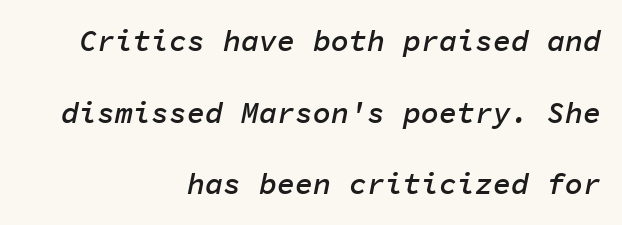
{"italic": "yes", "lean": "right", "slant_degrees": 11, "bold": "semi", "weight": "semibold", "width": "normal", "stroke_contrast": "low", "x_height": "medium", "monospaced": "yes", "underline": "no", "align": "right", "line_spacing": "loose", "line_spacing_ratio": 2.39, "letter_spacing": "normal", "letter_spacing_em": 0.0, "glyph_px": 30}
